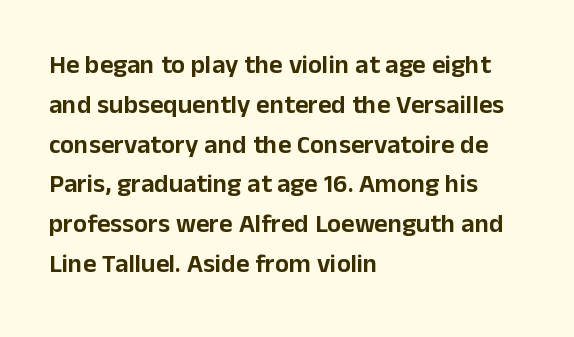
{"italic": "no", "underline": "no", "align": "left", "line_spacing": "normal", "line_spacing_ratio": 1.53, "letter_spacing": "normal", "letter_spacing_em": 0.0, "glyph_px": 26}
